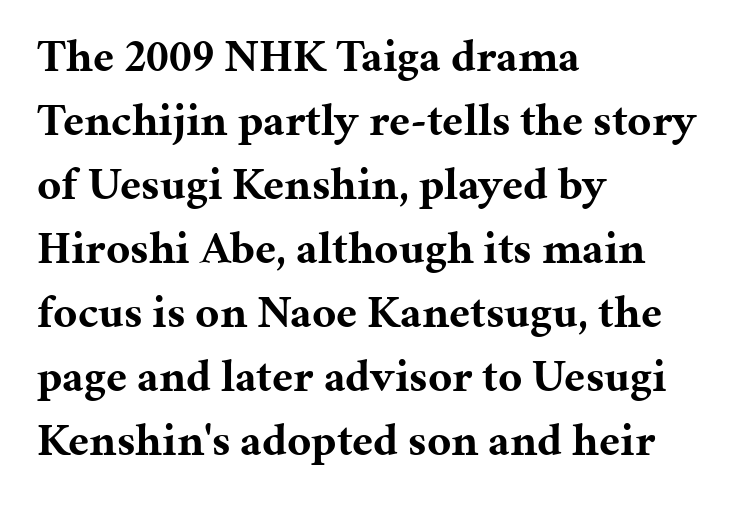
Q: Is the text bold? A: Yes.
Q: Is the text italic (slanted)? A: No, it is upright.
Q: Is the typeface a serif or a sans-serif typeface? A: Serif.
Q: Is the text underlined? A: No.
Q: How is the paragraph aligned? A: Left-aligned.
Q: Is the spacing between letters normal or unusually wide? A: Normal.
Q: Is the spacing between lines tight, normal or loose? A: Normal.
Q: Width (condensed, normal, or wide)? A: Normal.
Q: Stroke contrast? A: Medium.
Q: x-height? A: Medium.
Q: Monospaced? A: No.
